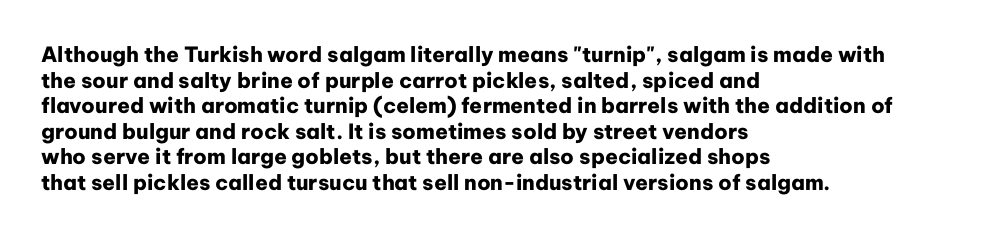
The image shows 21 px bold type, upright; set left-aligned, line spacing 1.22x, normal letter spacing, not underlined.
